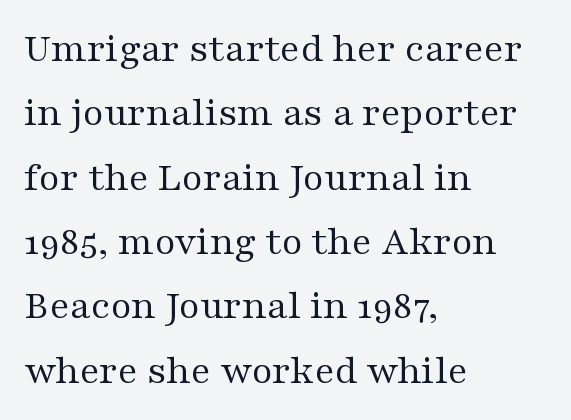
Q: Is the text bold? A: No.
Q: Is the text italic (slanted)? A: No, it is upright.
Q: Is the typeface a serif or a sans-serif typeface? A: Serif.
Q: Is the text underlined? A: No.
Q: How is the paragraph aligned? A: Left-aligned.
Q: Is the spacing between letters normal or unusually wide? A: Normal.
Q: Is the spacing between lines tight, normal or loose? A: Normal.
Q: Width (condensed, normal, or wide)? A: Wide.
Q: Stroke contrast? A: Medium.
Q: x-height? A: Medium.
Q: Monospaced? A: No.
